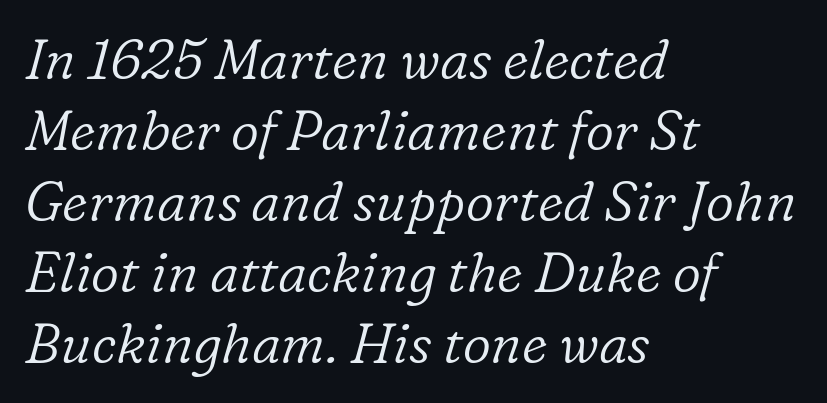
The space directly below the letters is spotless. Inter-character spacing is left at the font's built-in metrics. Emphasis-style slanted type is in use. Is this a heavy cut? Hardly; it is regular or lighter.
